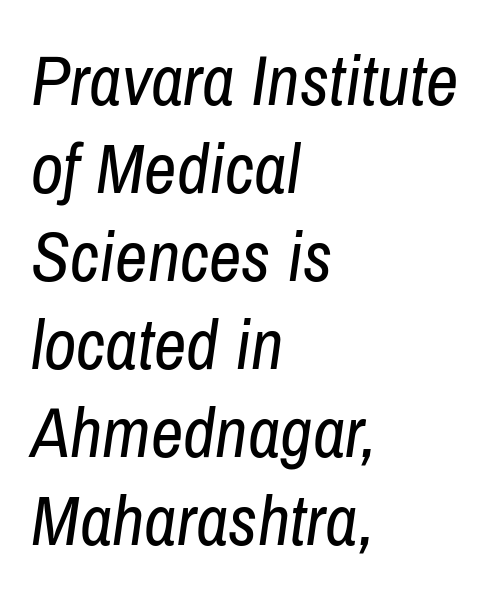
The image shows 71 px regular-weight, condensed type, italic (leaning right); set left-aligned, line spacing 1.24x, normal letter spacing, not underlined; low stroke contrast and a medium x-height.
